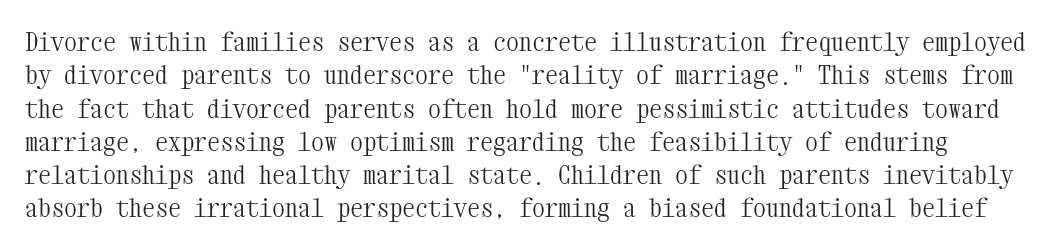
Quick note: interline space is typical. The strokes carry an ordinary text weight at most. Posture: upright roman. A typesetter would call this zero additional tracking. Bare-footed words on every line.
